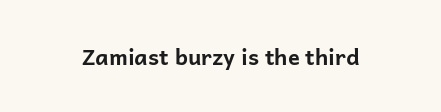
Short note: letters normally spaced. Words float on clear page, feet unadorned. The letters stand upright; this is a roman face. Heavy, bold letterforms.
